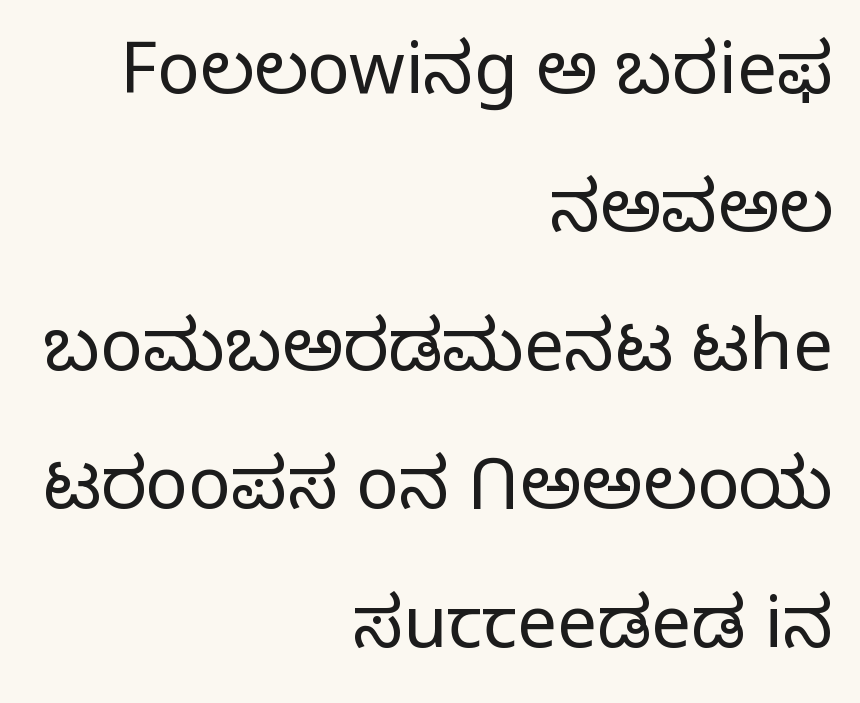
{"serif": "no", "italic": "no", "bold": "no", "weight": "light", "width": "normal", "stroke_contrast": "low", "x_height": "medium", "monospaced": "no", "underline": "no", "align": "right", "line_spacing": "loose", "line_spacing_ratio": 1.95, "letter_spacing": "normal", "letter_spacing_em": 0.0, "glyph_px": 71}
